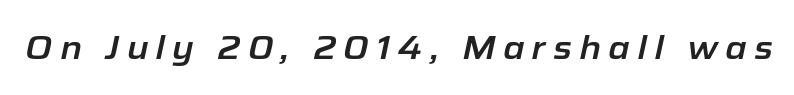
Varying glyph widths throughout — classic text-font behaviour. The type is letterspaced generously, with wide tracking. The foot of each line stays bare and open. Looking at the ascenders, they clearly lean.
